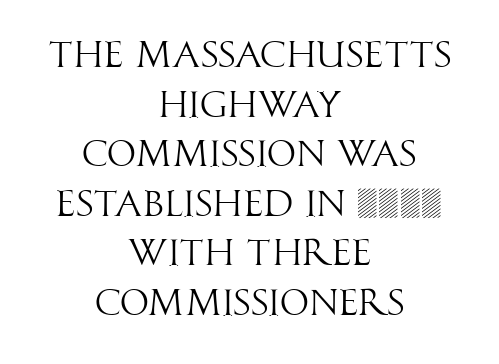
{"serif": "no", "italic": "no", "bold": "no", "weight": "light", "width": "condensed", "stroke_contrast": "high", "x_height": "large", "monospaced": "no", "underline": "no", "align": "center", "line_spacing": "normal", "line_spacing_ratio": 1.34, "letter_spacing": "normal", "letter_spacing_em": 0.0, "glyph_px": 37}
